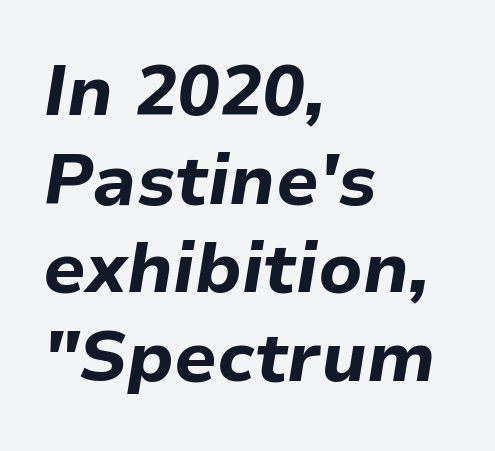
{"italic": "yes", "lean": "right", "slant_degrees": 9, "bold": "yes", "weight": "bold", "width": "normal", "stroke_contrast": "low", "x_height": "medium", "monospaced": "no", "underline": "no", "align": "left", "line_spacing": "normal", "line_spacing_ratio": 1.25, "letter_spacing": "normal", "letter_spacing_em": 0.0, "glyph_px": 71}
